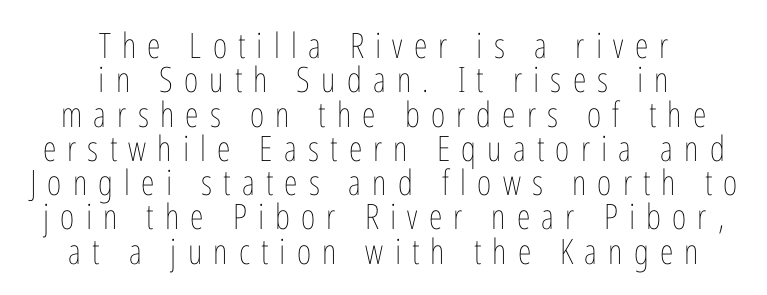
{"italic": "no", "bold": "no", "weight": "thin", "width": "condensed", "stroke_contrast": "low", "x_height": "medium", "monospaced": "no", "underline": "no", "align": "center", "line_spacing": "tight", "line_spacing_ratio": 0.98, "letter_spacing": "wide", "letter_spacing_em": 0.32, "glyph_px": 35}
